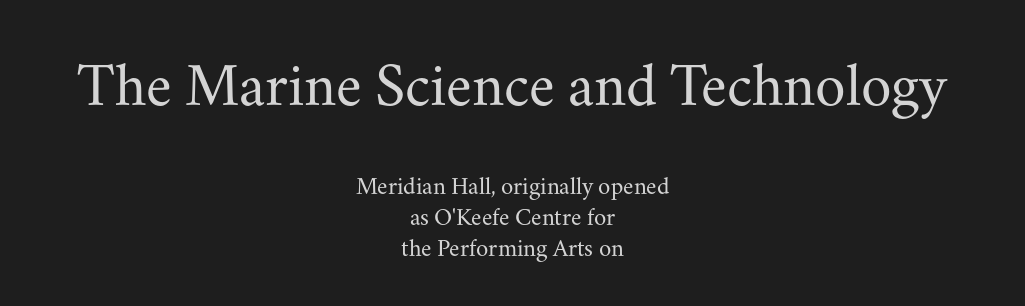
Bold? No — there's no thickening of the strokes. Vertical strokes here are truly vertical. Looks like regular typesetting: each glyph gets only the width it needs. This layout puts the oversized block above and the modest block below.
